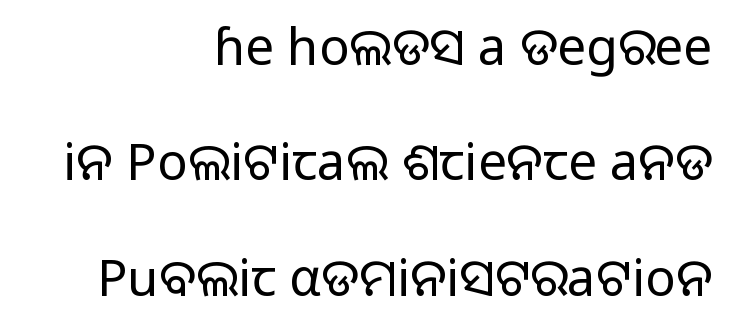
{"serif": "no", "italic": "no", "bold": "no", "weight": "light", "width": "normal", "stroke_contrast": "low", "x_height": "medium", "monospaced": "no", "underline": "no", "align": "right", "line_spacing": "loose", "line_spacing_ratio": 2.26, "letter_spacing": "normal", "letter_spacing_em": 0.0, "glyph_px": 51}
